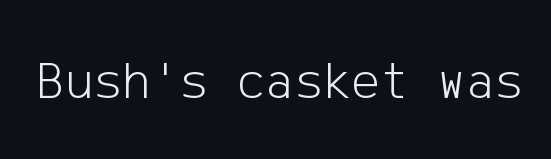
The image shows 54 px light sans-serif type, upright; set normal letter spacing, not underlined; low stroke contrast and a medium x-height.
